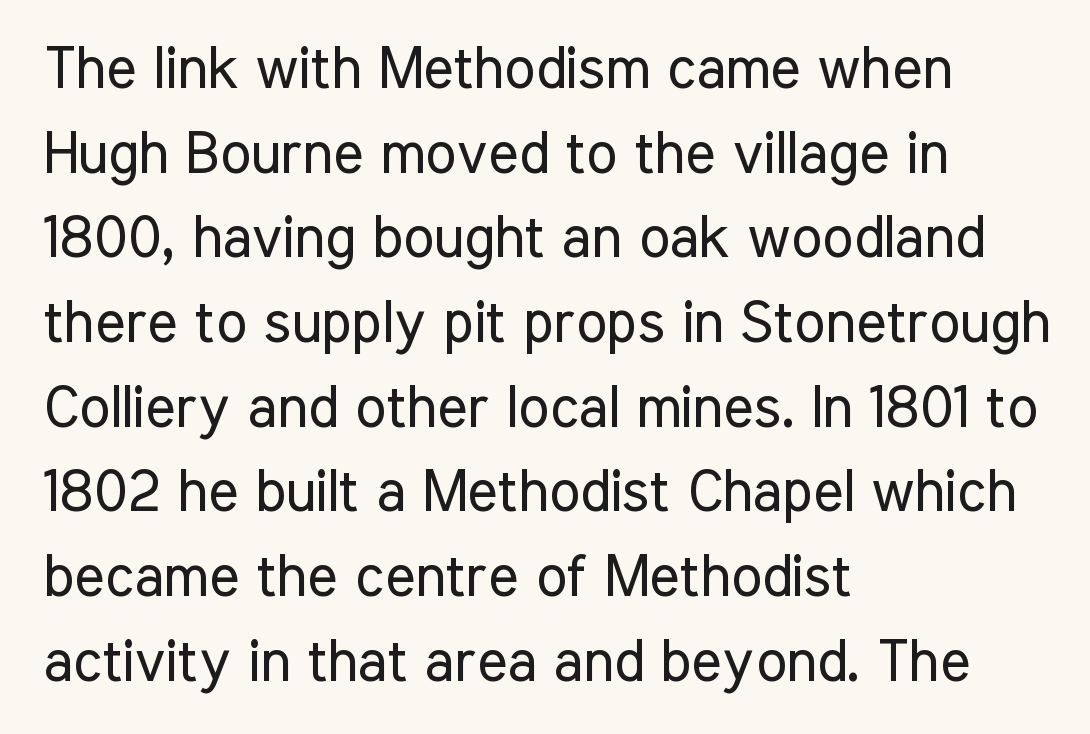
Typographically, this falls in the sans-serif category. The strip under each line holds only bare page. Summary of weight: not heavy and not bold. Characters remain perfectly vertical along every line. Is the letter spacing exaggerated? No — it looks like the ordinary default. Regarding leading, the lines here are spaced in the standard way.
